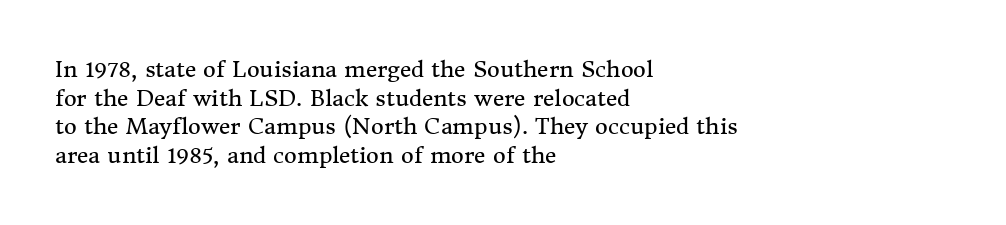
Check the space under the baseline: it is left empty. Characters follow at the spacing the type designer built in. These glyphs show unthickened strokes, regular width or finer. This is the regular roman posture of the typeface. A typesetter would call this leading conventional body-copy spacing. The compositor pushed each line to the left boundary.
